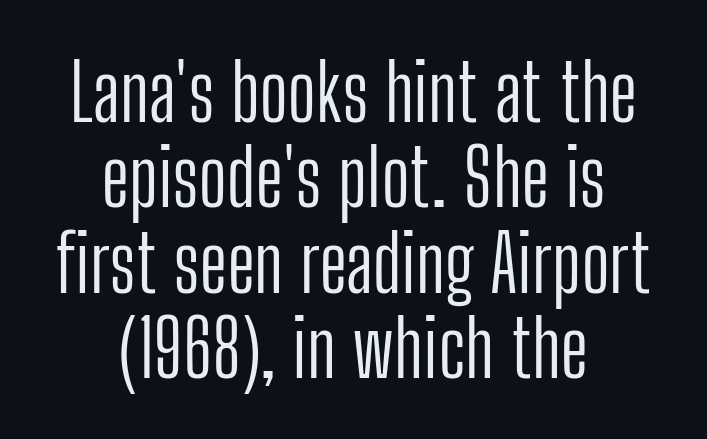
The image shows 79 px light, condensed sans-serif type, upright; set centered, tight line spacing (1.08x), normal letter spacing, not underlined; low stroke contrast and a medium x-height.
